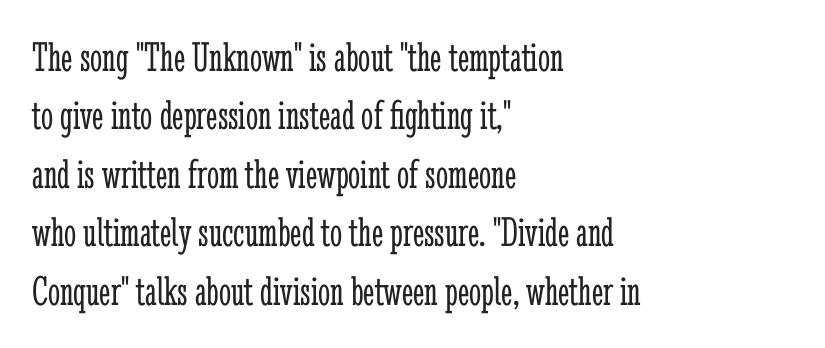
Q: Is the text bold? A: No.
Q: Is the text italic (slanted)? A: No, it is upright.
Q: Is the typeface a serif or a sans-serif typeface? A: Serif.
Q: Is the text underlined? A: No.
Q: How is the paragraph aligned? A: Left-aligned.
Q: Is the spacing between letters normal or unusually wide? A: Normal.
Q: Is the spacing between lines tight, normal or loose? A: Normal.
Q: Width (condensed, normal, or wide)? A: Condensed.
Q: Stroke contrast? A: Low.
Q: x-height? A: Medium.
Q: Monospaced? A: No.
